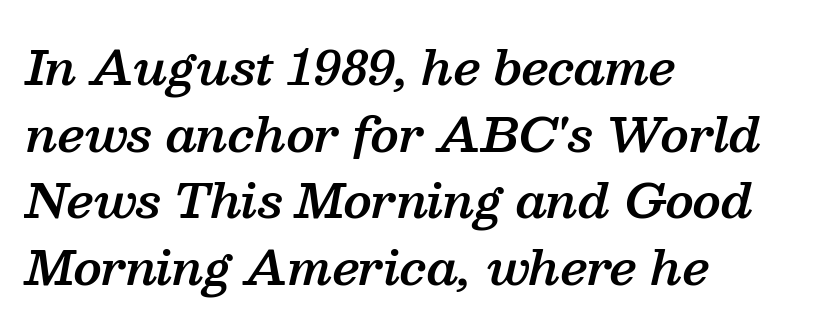
Q: Is the text bold? A: Semi-bold.
Q: Is the text italic (slanted)? A: Yes, it leans right by about 13 degrees.
Q: Is the typeface a serif or a sans-serif typeface? A: Serif.
Q: Is the text underlined? A: No.
Q: How is the paragraph aligned? A: Left-aligned.
Q: Is the spacing between letters normal or unusually wide? A: Normal.
Q: Is the spacing between lines tight, normal or loose? A: Normal.
Q: Width (condensed, normal, or wide)? A: Normal.
Q: Stroke contrast? A: Medium.
Q: x-height? A: Medium.
Q: Monospaced? A: No.
